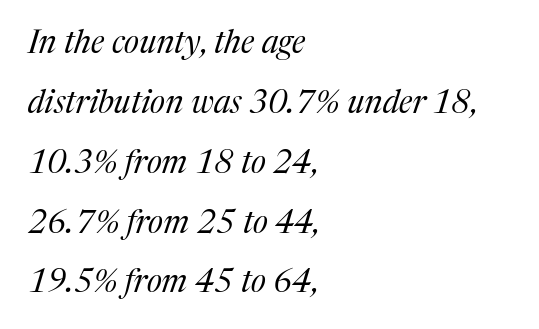
Q: Is the text bold? A: No.
Q: Is the text italic (slanted)? A: Yes, it leans right by about 17 degrees.
Q: Is the typeface a serif or a sans-serif typeface? A: Serif.
Q: Is the text underlined? A: No.
Q: How is the paragraph aligned? A: Left-aligned.
Q: Is the spacing between letters normal or unusually wide? A: Normal.
Q: Width (condensed, normal, or wide)? A: Normal.
Q: Stroke contrast? A: Medium.
Q: x-height? A: Medium.
Q: Monospaced? A: No.
